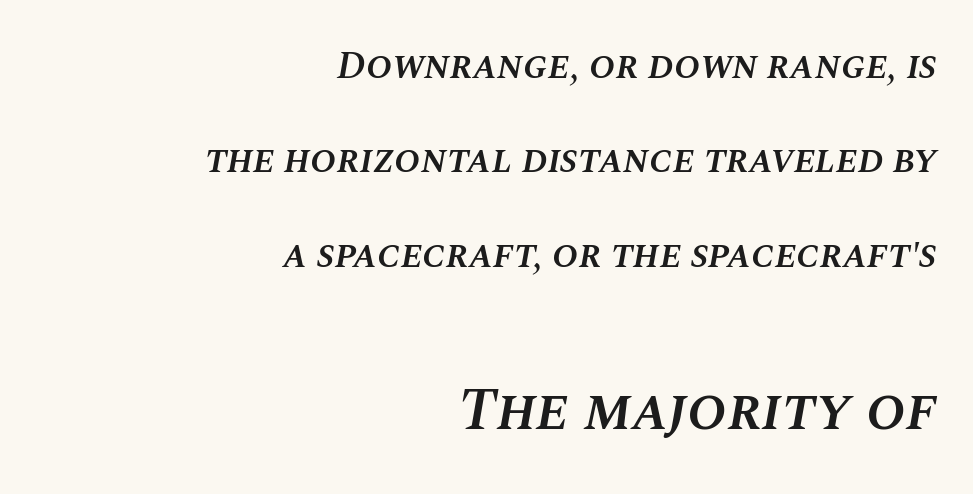
{"italic": "yes", "lean": "right", "slant_degrees": 10, "bold": "semi", "weight": "semibold", "width": "normal", "stroke_contrast": "medium", "x_height": "large", "monospaced": "no", "underline": "no", "align": "right", "line_spacing": "loose", "line_spacing_ratio": 2.42, "letter_spacing": "normal", "letter_spacing_em": 0.0, "larger_block": "second", "size_ratio": 1.51, "glyph_px": 59}
